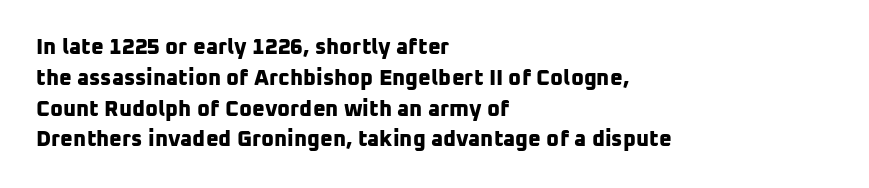
The image shows 22 px bold type; set left-aligned, normal line spacing (1.4x), normal letter spacing, not underlined.
